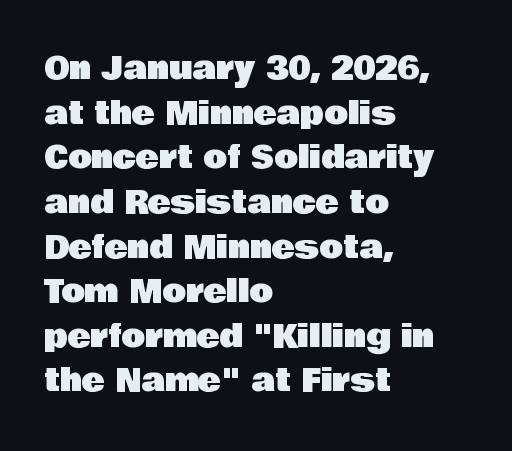
The image shows 31 px sans-serif type, upright; set left-aligned, normal line spacing (1.44x), normal letter spacing, not underlined; low stroke contrast and a large x-height.
